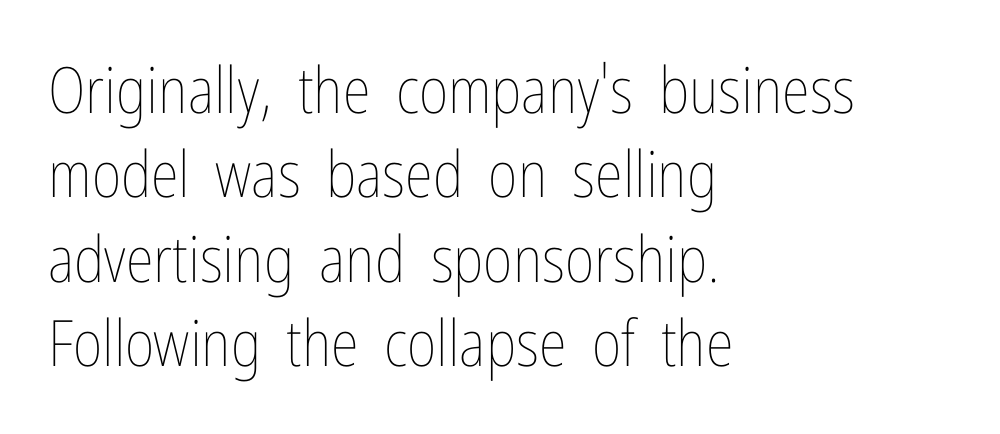
Has an underline been added? It has not. Stroke mass is kept to a normal reading level or below. The ragged edge is on the right, which tells us the setting is flush left. Varying glyph widths throughout — classic text-font behaviour.
